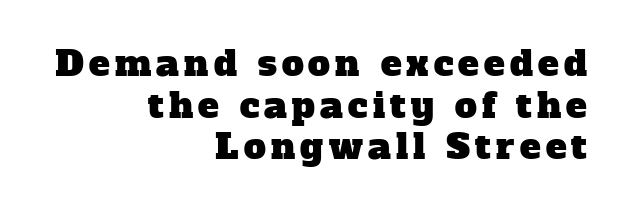
{"serif": "yes", "width": "normal", "stroke_contrast": "low", "x_height": "medium", "monospaced": "no", "underline": "no", "align": "right", "line_spacing_ratio": 1.19, "glyph_px": 35}
